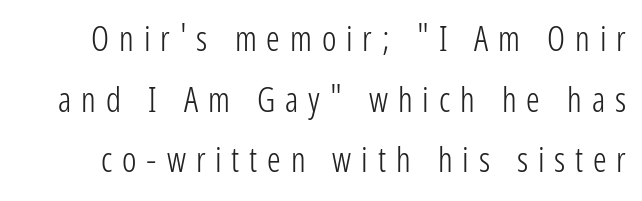
{"serif": "no", "italic": "no", "bold": "no", "weight": "light", "width": "condensed", "stroke_contrast": "low", "x_height": "medium", "monospaced": "no", "underline": "no", "line_spacing_ratio": 1.78, "letter_spacing": "wide", "letter_spacing_em": 0.29, "glyph_px": 34}
